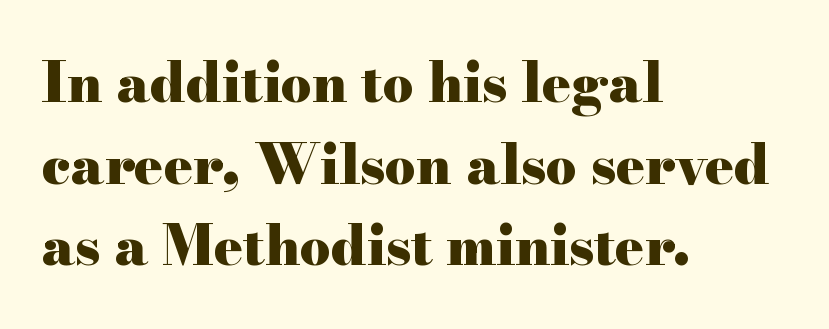
Q: Is the text bold? A: Yes.
Q: Is the text italic (slanted)? A: No, it is upright.
Q: Is the typeface a serif or a sans-serif typeface? A: Serif.
Q: Is the text underlined? A: No.
Q: How is the paragraph aligned? A: Left-aligned.
Q: Is the spacing between letters normal or unusually wide? A: Normal.
Q: Is the spacing between lines tight, normal or loose? A: Normal.
Q: Width (condensed, normal, or wide)? A: Wide.
Q: Stroke contrast? A: High.
Q: x-height? A: Small.
Q: Monospaced? A: No.
